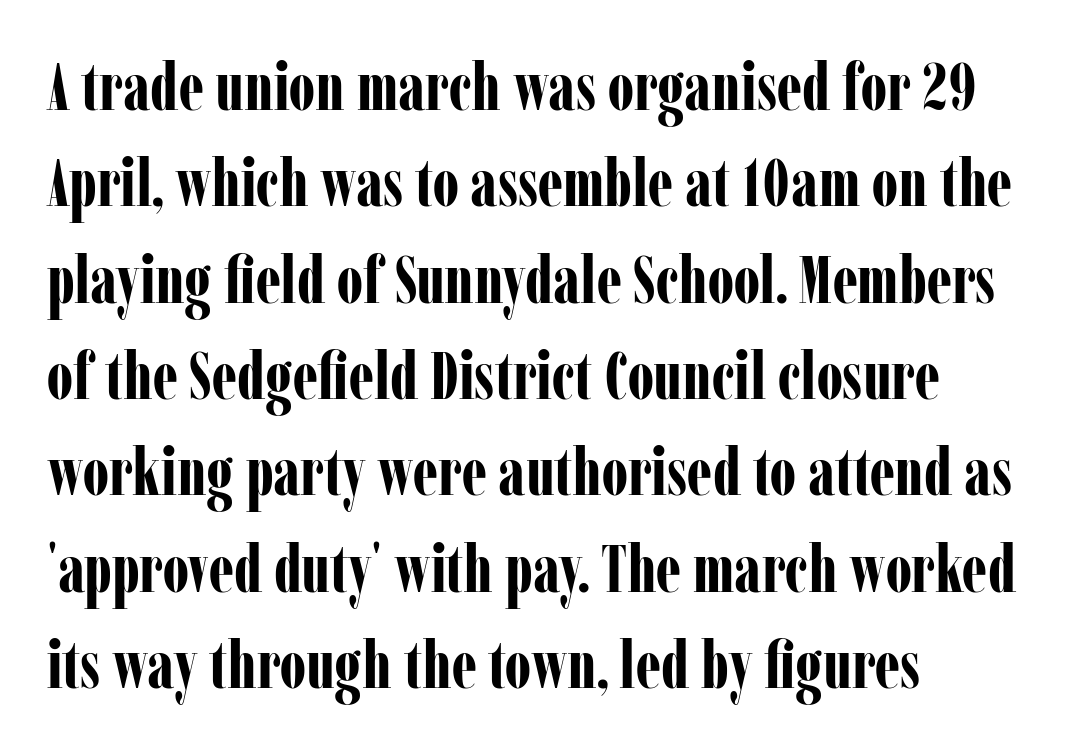
{"serif": "yes", "italic": "no", "bold": "yes", "weight": "bold", "width": "condensed", "stroke_contrast": "low", "x_height": "medium", "monospaced": "no", "underline": "no", "align": "left", "line_spacing": "normal", "line_spacing_ratio": 1.46, "letter_spacing": "normal", "letter_spacing_em": 0.0, "glyph_px": 66}
